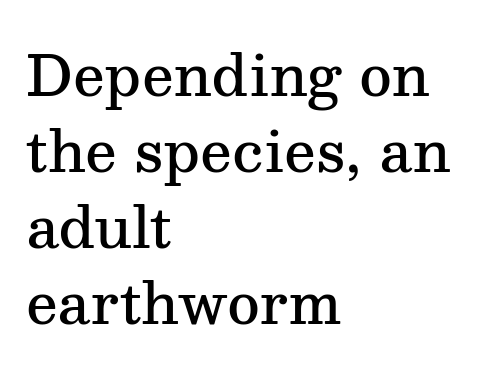
{"serif": "yes", "italic": "no", "bold": "semi", "weight": "semibold", "width": "normal", "stroke_contrast": "medium", "x_height": "medium", "monospaced": "no", "underline": "no", "align": "left", "line_spacing": "normal", "line_spacing_ratio": 1.36, "letter_spacing": "normal", "letter_spacing_em": 0.0, "glyph_px": 56}
